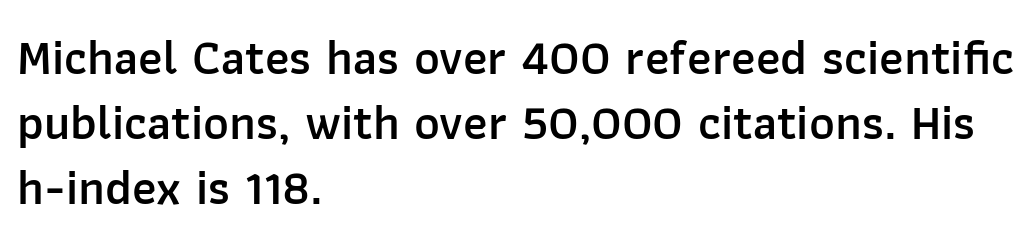
The image shows 49 px semibold sans-serif type, upright; set left-aligned, normal line spacing (1.33x), normal letter spacing, not underlined; low stroke contrast and a medium x-height.
